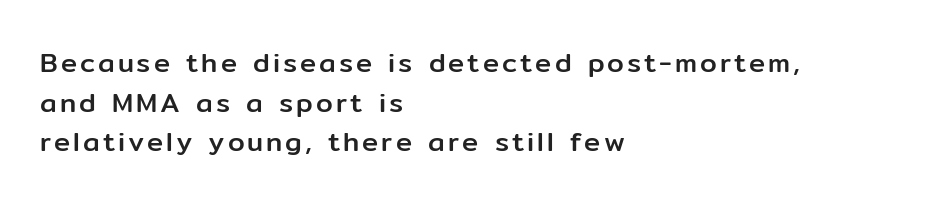
The image shows 27 px text type, upright; set left-aligned, normal line spacing (1.47x), not underlined.
